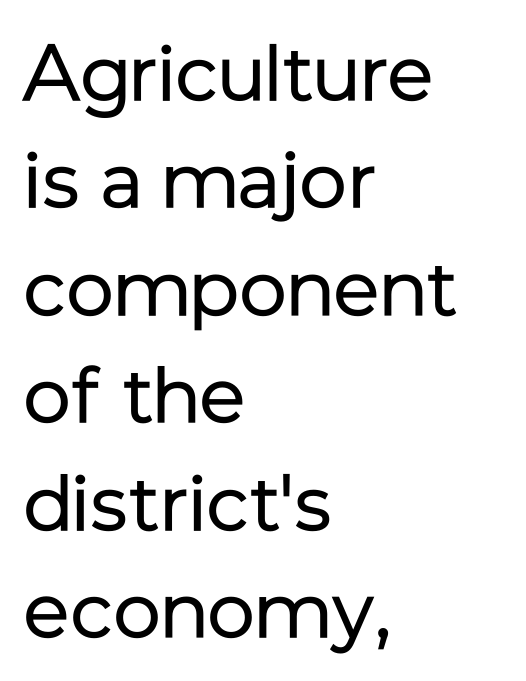
Evenly set lines give the paragraph a standard silhouette. Summary of weight: not heavy and not bold. Compared with typical body copy, the letter spacing here is the same. Nope, not italic — everything's standing straight. Glance below the letters and you will spot only blank space.
